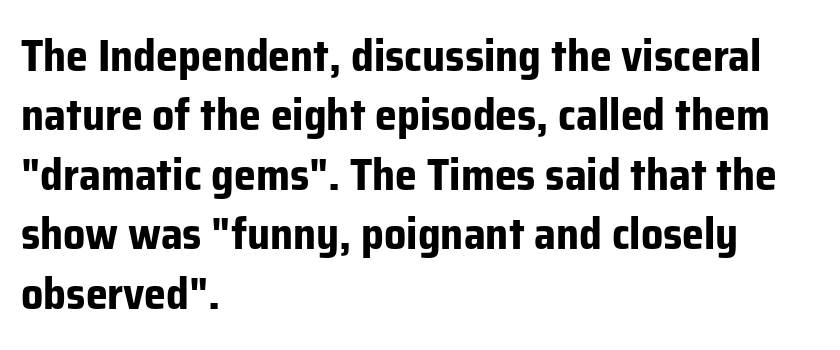
Q: Is the text bold? A: Yes.
Q: Is the text italic (slanted)? A: No, it is upright.
Q: Is the typeface a serif or a sans-serif typeface? A: Sans-serif.
Q: Is the text underlined? A: No.
Q: How is the paragraph aligned? A: Left-aligned.
Q: Is the spacing between letters normal or unusually wide? A: Normal.
Q: Is the spacing between lines tight, normal or loose? A: Normal.
Q: Width (condensed, normal, or wide)? A: Normal.
Q: Stroke contrast? A: Low.
Q: x-height? A: Medium.
Q: Monospaced? A: No.
